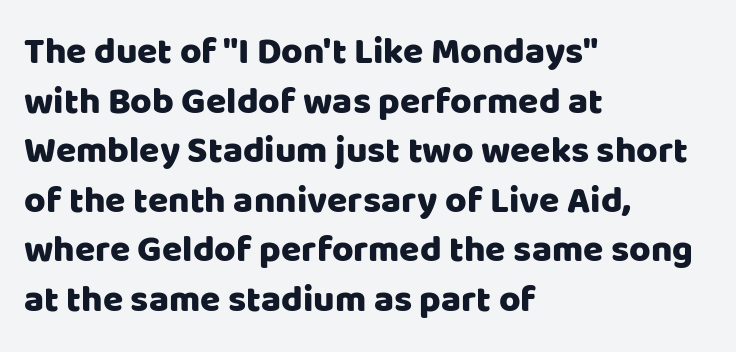
{"serif": "no", "italic": "no", "width": "normal", "stroke_contrast": "low", "x_height": "large", "monospaced": "no", "underline": "no", "align": "left", "line_spacing": "normal", "line_spacing_ratio": 1.34, "letter_spacing": "normal", "letter_spacing_em": 0.0, "glyph_px": 37}
